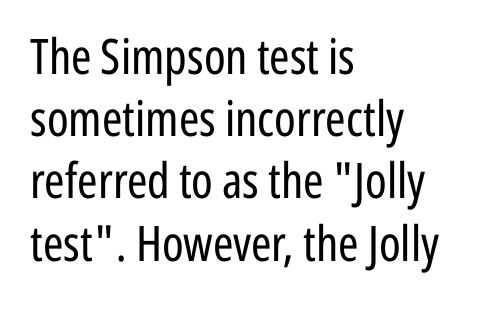
{"serif": "no", "italic": "no", "bold": "no", "weight": "regular", "width": "condensed", "stroke_contrast": "low", "x_height": "medium", "monospaced": "no", "underline": "no", "align": "left", "line_spacing": "normal", "line_spacing_ratio": 1.27, "letter_spacing": "normal", "letter_spacing_em": 0.0, "glyph_px": 49}
